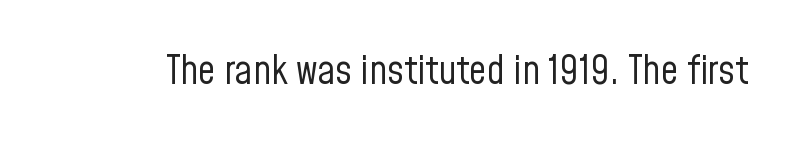
Q: Is the text bold? A: No.
Q: Is the text italic (slanted)? A: No, it is upright.
Q: Is the typeface a serif or a sans-serif typeface? A: Sans-serif.
Q: Is the text underlined? A: No.
Q: Is the spacing between letters normal or unusually wide? A: Normal.
Q: Width (condensed, normal, or wide)? A: Condensed.
Q: Stroke contrast? A: Low.
Q: x-height? A: Medium.
Q: Monospaced? A: No.
